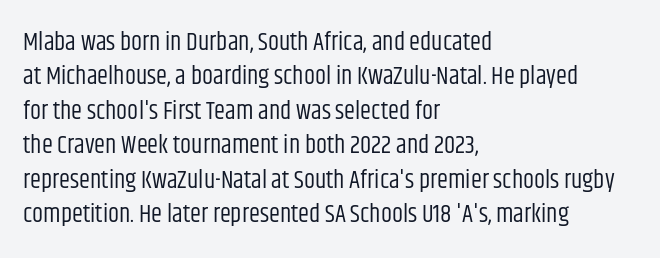
Q: Is the text bold? A: No.
Q: Is the text italic (slanted)? A: No, it is upright.
Q: Is the text underlined? A: No.
Q: How is the paragraph aligned? A: Left-aligned.
Q: Is the spacing between letters normal or unusually wide? A: Normal.
Q: Is the spacing between lines tight, normal or loose? A: Normal.
